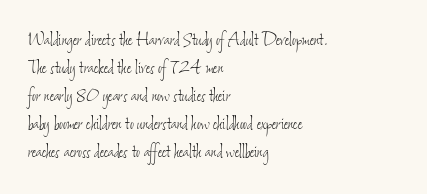
{"bold": "no", "underline": "no", "align": "left", "line_spacing": "normal", "line_spacing_ratio": 1.33, "letter_spacing": "normal", "letter_spacing_em": 0.0, "glyph_px": 21}
